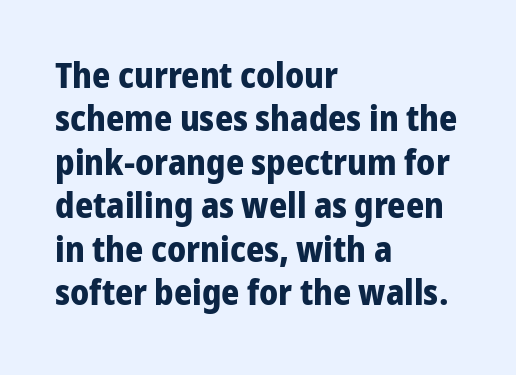
This rendering features lettering with no underline. No italicization has been applied; the sample stays upright. Default kerning and tracking; the words read as compact shapes. The characters display no serif detailing; their extremities are plain. Spacing verdict: proportional, widths tailored to each character. Heavy, bold letterforms.
